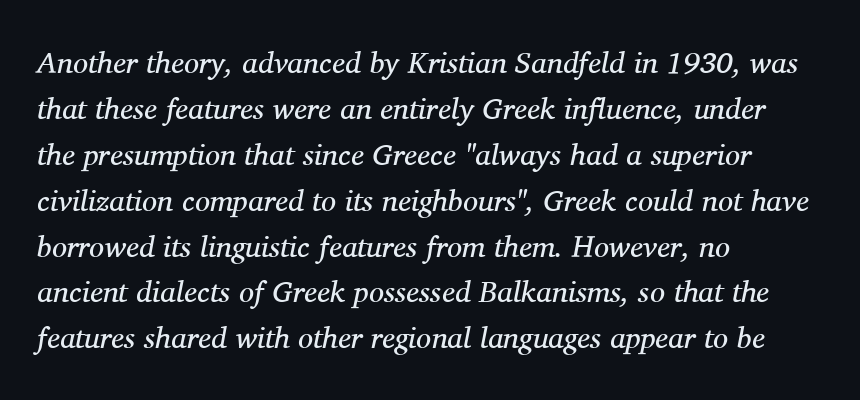
Every character sits at an angle, as italics do. A student would call this left alignment; a typographer would say flush left, rag right. Is the letter spacing exaggerated? No — it looks like the ordinary default. The letterforms sit at book weight or below.
